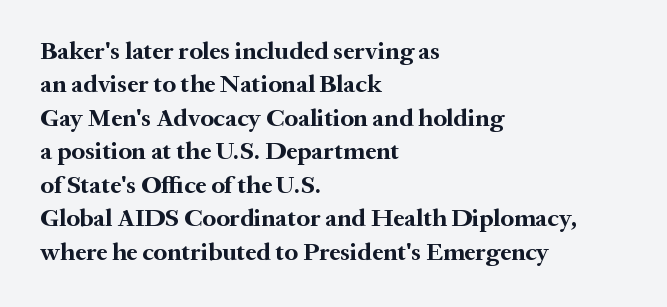
Notice how the passage keeps a crisp vertical edge on the left only. Ordinary non-slanted type is in use. This sample uses plain, unmodified letter spacing. Strong, thick strokes mark this as bold type. Normally led — the rows are evenly, conventionally spaced.
